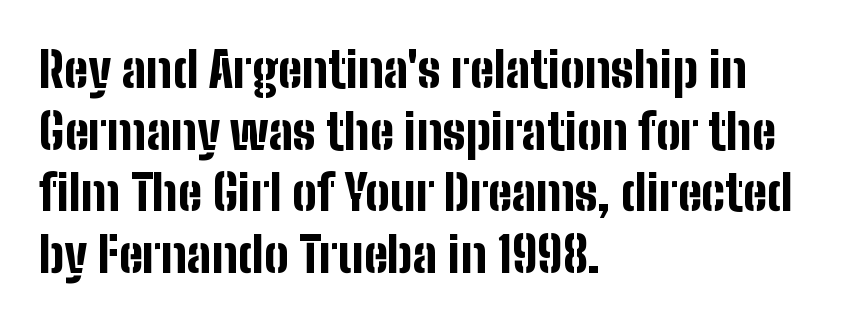
Ascenders rise straight up at ninety degrees. If you measured baseline to baseline, you'd find a middling distance. Check under the words: just untouched page. On the weight axis this lands at bold, roughly 700. Notice how the passage keeps a crisp vertical edge on the left only. Do the characters align in a grid? No, the font is proportional.
